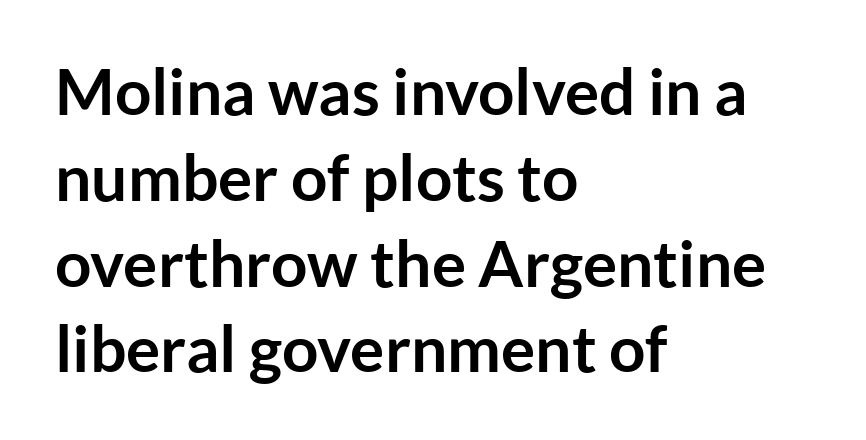
The image shows 64 px semibold sans-serif type, upright; set left-aligned, normal line spacing (1.34x), normal letter spacing, not underlined; low stroke contrast and a medium x-height.
